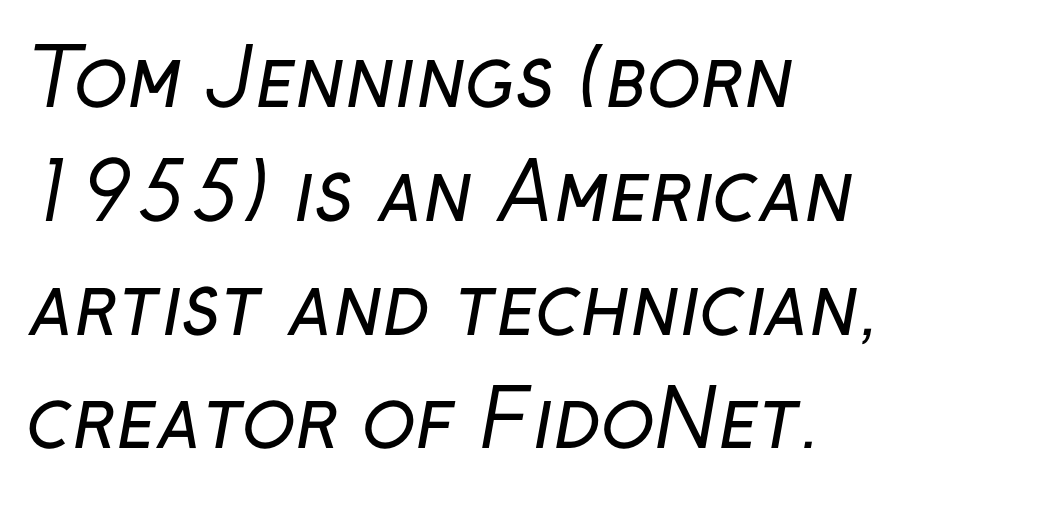
Summary of vertical rhythm: regular, with standard interline spacing. Spacing between characters is what you'd get straight out of the box. Where is the straight margin? On the left. Glance below the letters and you will spot only blank space.
